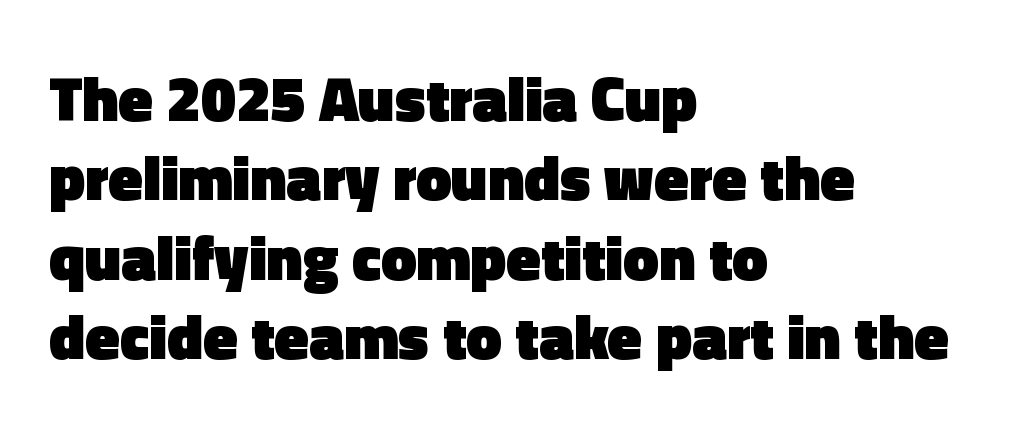
{"serif": "no", "italic": "no", "bold": "yes", "weight": "heavy", "width": "normal", "x_height": "medium", "monospaced": "no", "underline": "no", "align": "left", "line_spacing": "normal", "line_spacing_ratio": 1.26, "letter_spacing": "normal", "letter_spacing_em": 0.0, "glyph_px": 63}
